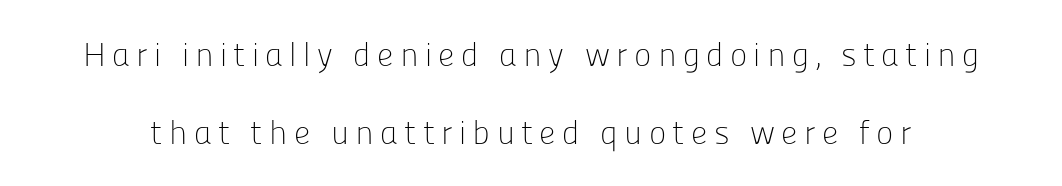
The image shows 33 px light sans-serif type, upright; set loose line spacing (2.35x), not underlined; low stroke contrast and a medium x-height.
